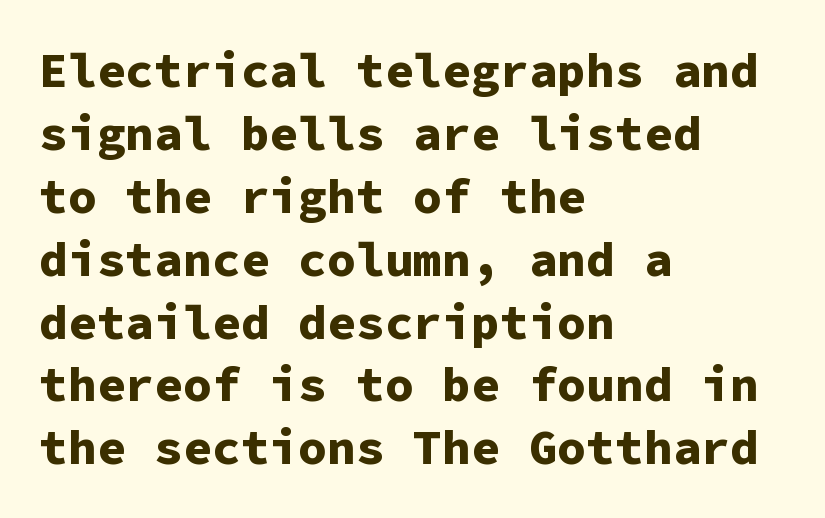
Q: Is the text bold? A: Yes.
Q: Is the text italic (slanted)? A: No, it is upright.
Q: Is the typeface a serif or a sans-serif typeface? A: Sans-serif.
Q: Is the text underlined? A: No.
Q: How is the paragraph aligned? A: Left-aligned.
Q: Is the spacing between letters normal or unusually wide? A: Normal.
Q: Is the spacing between lines tight, normal or loose? A: Normal.
Q: Width (condensed, normal, or wide)? A: Normal.
Q: Stroke contrast? A: Low.
Q: x-height? A: Medium.
Q: Monospaced? A: Yes.
